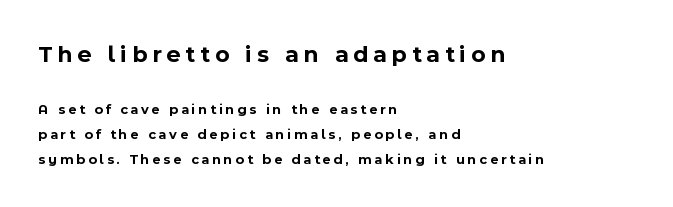
{"italic": "no", "bold": "yes", "underline": "no", "align": "left", "line_spacing_ratio": 1.79, "letter_spacing": "wide", "letter_spacing_em": 0.21, "larger_block": "first", "size_ratio": 1.71, "glyph_px": 24}
